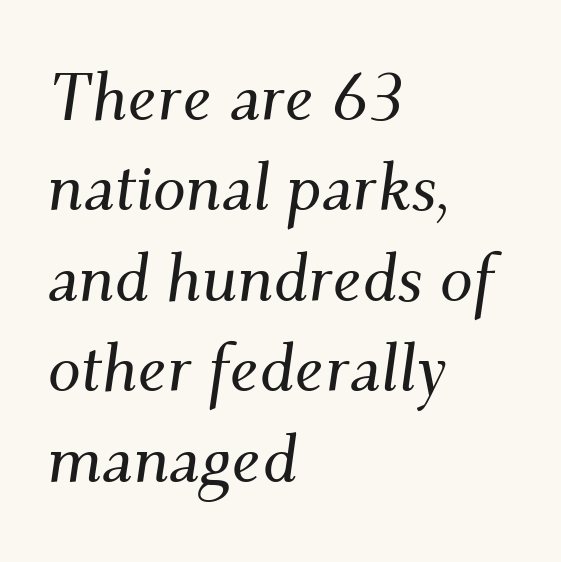
{"serif": "yes", "italic": "yes", "lean": "right", "slant_degrees": 9, "width": "normal", "stroke_contrast": "medium", "x_height": "small", "monospaced": "no", "underline": "no", "align": "left", "line_spacing": "normal", "line_spacing_ratio": 1.37, "letter_spacing": "normal", "letter_spacing_em": 0.0, "glyph_px": 66}
